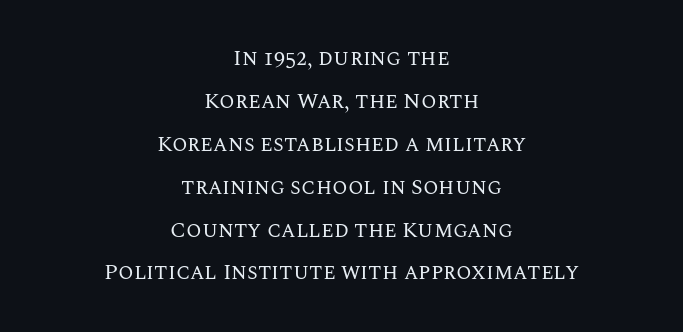
Q: Is the text bold? A: No.
Q: Is the text italic (slanted)? A: No, it is upright.
Q: Is the text underlined? A: No.
Q: How is the paragraph aligned? A: Centered.
Q: Is the spacing between letters normal or unusually wide? A: Normal.
Q: Is the spacing between lines tight, normal or loose? A: Loose.
